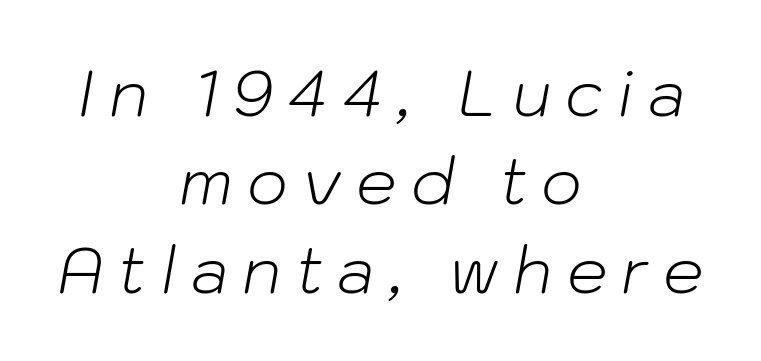
{"italic": "yes", "lean": "right", "slant_degrees": 10, "bold": "no", "weight": "light", "width": "normal", "stroke_contrast": "low", "x_height": "medium", "monospaced": "no", "underline": "no", "align": "center", "line_spacing": "normal", "line_spacing_ratio": 1.38, "letter_spacing": "wide", "letter_spacing_em": 0.22, "glyph_px": 64}
